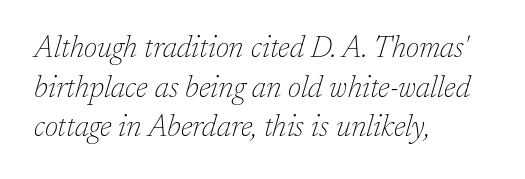
The image shows 30 px thin serif type, italic (leaning right); set left-aligned, normal line spacing (1.32x), normal letter spacing, not underlined; low stroke contrast and a medium x-height.
